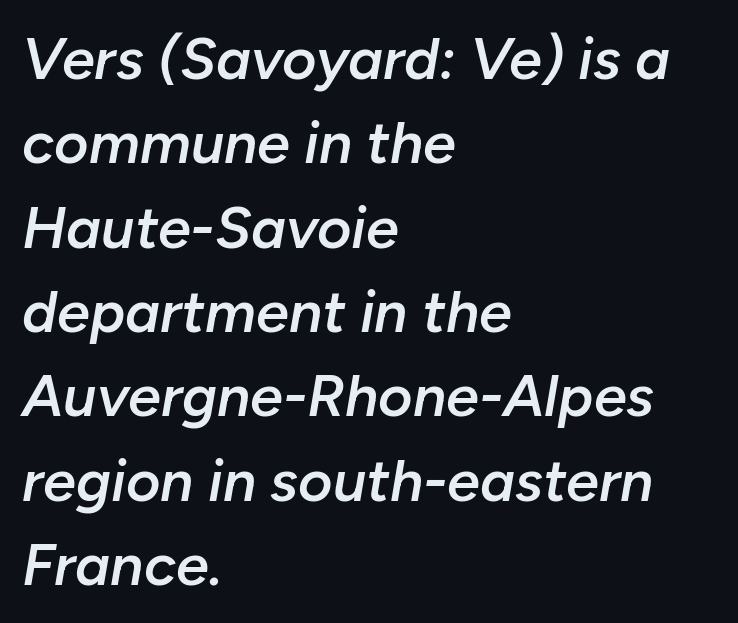
{"italic": "yes", "lean": "right", "slant_degrees": 10, "bold": "semi", "weight": "semibold", "width": "normal", "stroke_contrast": "low", "x_height": "medium", "monospaced": "no", "underline": "no", "align": "left", "line_spacing": "normal", "line_spacing_ratio": 1.43, "letter_spacing": "normal", "letter_spacing_em": 0.0, "glyph_px": 59}
